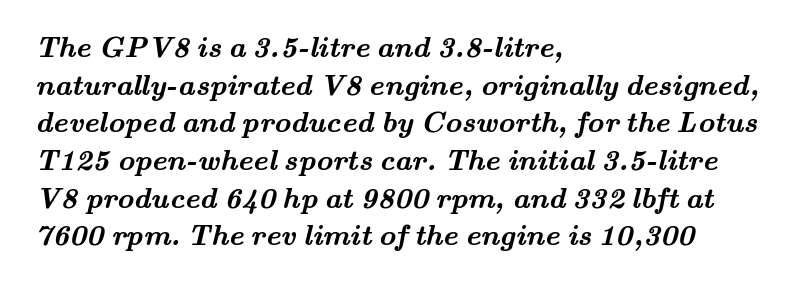
{"serif": "yes", "bold": "yes", "weight": "semibold", "width": "wide", "stroke_contrast": "medium", "x_height": "small", "monospaced": "no", "underline": "no", "align": "left", "line_spacing": "normal", "line_spacing_ratio": 1.3, "letter_spacing": "normal", "letter_spacing_em": 0.0, "glyph_px": 29}
